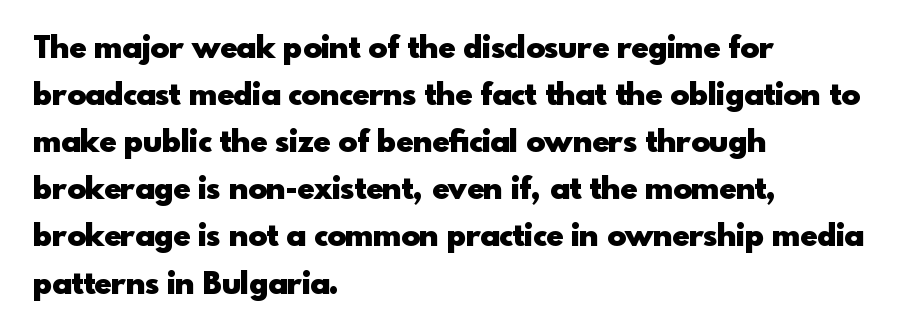
The image shows 31 px heavy sans-serif type, upright; set left-aligned, normal line spacing (1.52x), normal letter spacing, not underlined; a small x-height.
